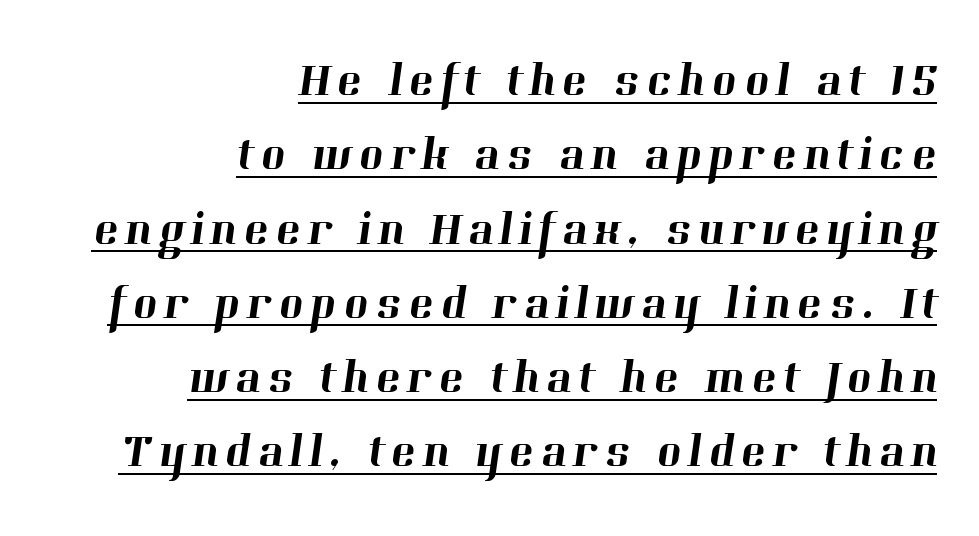
Q: Is the typeface a serif or a sans-serif typeface? A: Serif.
Q: Is the text underlined? A: Yes.
Q: How is the paragraph aligned? A: Right-aligned.
Q: Is the spacing between lines tight, normal or loose? A: Normal.
Q: Width (condensed, normal, or wide)? A: Normal.
Q: Stroke contrast? A: High.
Q: x-height? A: Medium.
Q: Monospaced? A: No.
